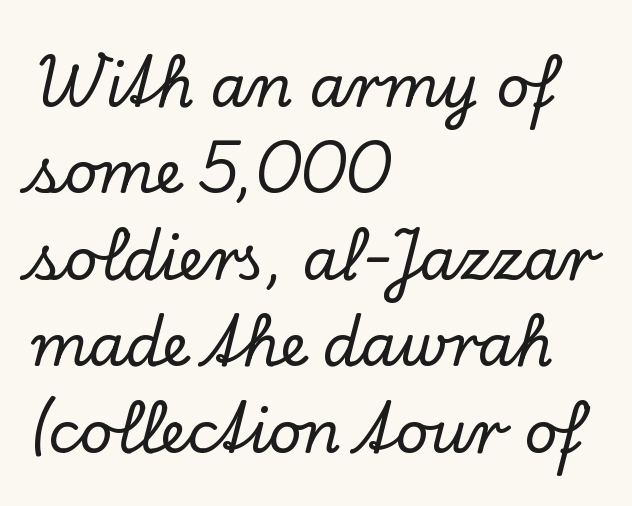
Q: Is the text italic (slanted)? A: Yes.
Q: Is the typeface a serif or a sans-serif typeface? A: Serif.
Q: Is the text underlined? A: No.
Q: How is the paragraph aligned? A: Left-aligned.
Q: Is the spacing between letters normal or unusually wide? A: Normal.
Q: Is the spacing between lines tight, normal or loose? A: Normal.
Q: Width (condensed, normal, or wide)? A: Normal.
Q: Stroke contrast? A: Low.
Q: x-height? A: Small.
Q: Monospaced? A: No.
